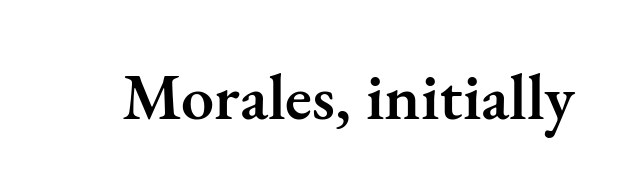
The image shows 66 px semibold serif type, upright; set normal letter spacing, not underlined; medium stroke contrast and a small x-height.
